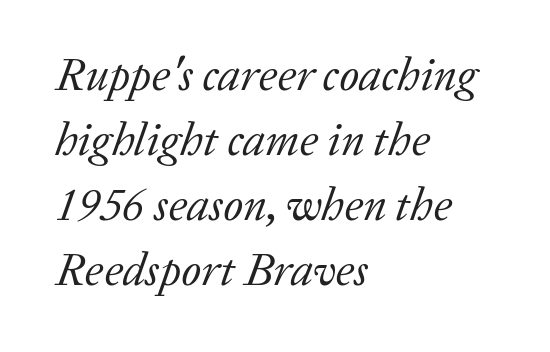
Q: Is the text bold? A: No.
Q: Is the text italic (slanted)? A: Yes, it leans right by about 20 degrees.
Q: Is the typeface a serif or a sans-serif typeface? A: Serif.
Q: Is the text underlined? A: No.
Q: How is the paragraph aligned? A: Left-aligned.
Q: Is the spacing between letters normal or unusually wide? A: Normal.
Q: Is the spacing between lines tight, normal or loose? A: Normal.
Q: Width (condensed, normal, or wide)? A: Normal.
Q: Stroke contrast? A: Low.
Q: x-height? A: Medium.
Q: Monospaced? A: No.
